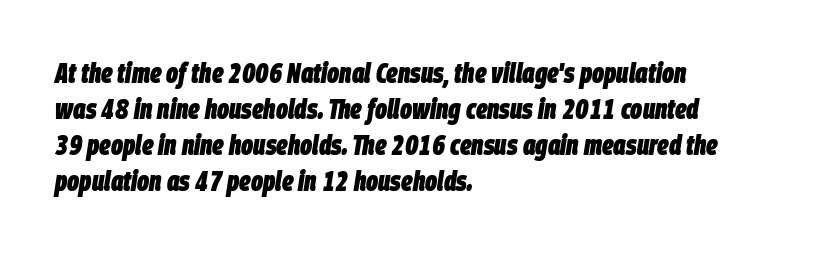
{"italic": "yes", "lean": "right", "slant_degrees": 9, "bold": "yes", "weight": "heavy", "width": "condensed", "stroke_contrast": "low", "x_height": "large", "monospaced": "no", "underline": "no", "align": "left", "line_spacing": "normal", "line_spacing_ratio": 1.28, "letter_spacing": "normal", "letter_spacing_em": 0.0, "glyph_px": 28}
